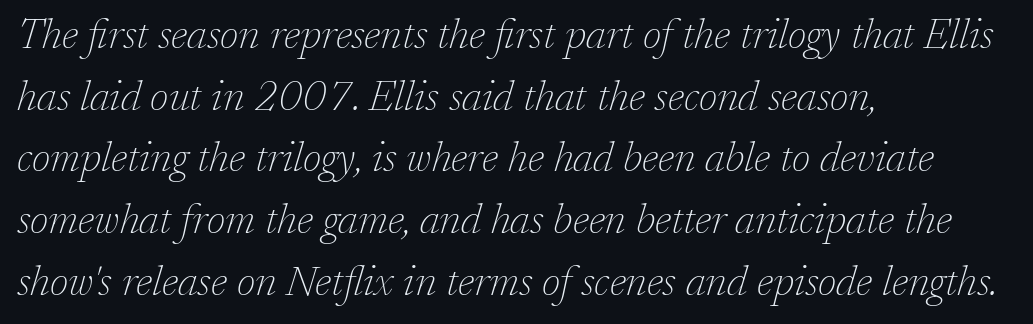
The image shows 42 px thin serif type, italic (leaning right); set left-aligned, normal line spacing (1.47x), normal letter spacing, not underlined; low stroke contrast and a medium x-height.
